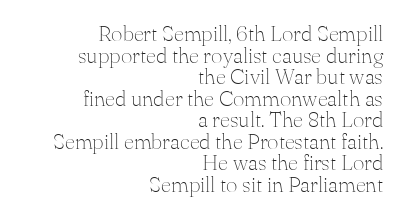
Q: Is the text bold? A: No.
Q: Is the text italic (slanted)? A: No, it is upright.
Q: Is the text underlined? A: No.
Q: How is the paragraph aligned? A: Right-aligned.
Q: Is the spacing between letters normal or unusually wide? A: Normal.
Q: Is the spacing between lines tight, normal or loose? A: Tight.
